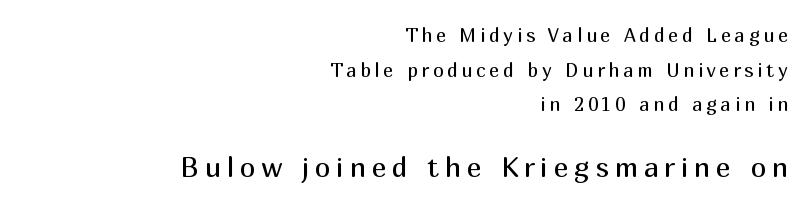
Q: Is the text bold? A: No.
Q: Is the text italic (slanted)? A: No, it is upright.
Q: Is the typeface a serif or a sans-serif typeface? A: Sans-serif.
Q: Is the text underlined? A: No.
Q: How is the paragraph aligned? A: Right-aligned.
Q: Is the spacing between letters normal or unusually wide? A: Unusually wide.
Q: Which block of text is set in a larger size, the first (top) or the second (bottom)? A: The second (bottom) one.
Q: Width (condensed, normal, or wide)? A: Normal.
Q: Stroke contrast? A: Medium.
Q: x-height? A: Medium.
Q: Monospaced? A: No.
